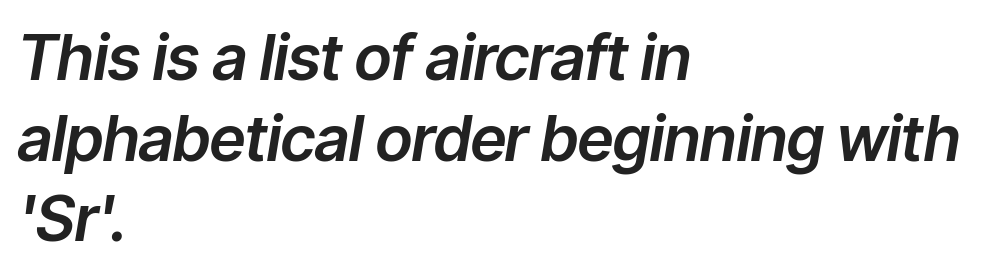
The image shows 63 px text type, italic (leaning right); set left-aligned, normal line spacing (1.28x), normal letter spacing, not underlined; low stroke contrast and a medium x-height.
